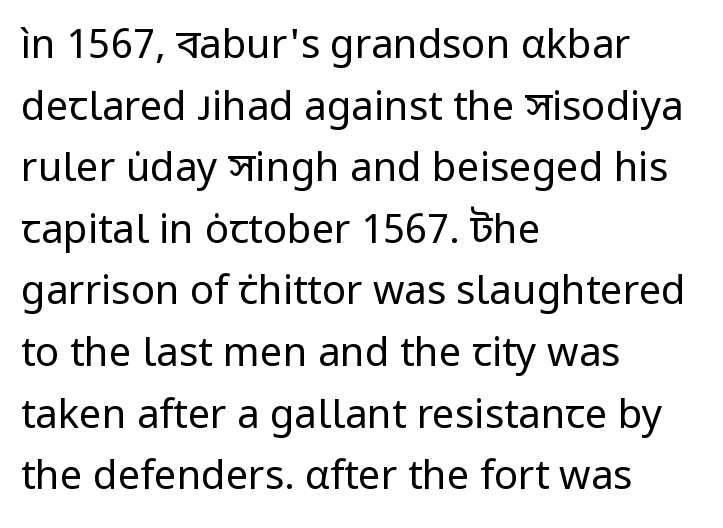
Proportional: the letters do not fall into vertical columns. A student would call this left alignment; a typographer would say flush left, rag right. Stroke terminals: plain, sans-serif. Spacing between characters is what you'd get straight out of the box. These lines sit exactly where default settings would place them. A roman cut, with each character standing at attention.
